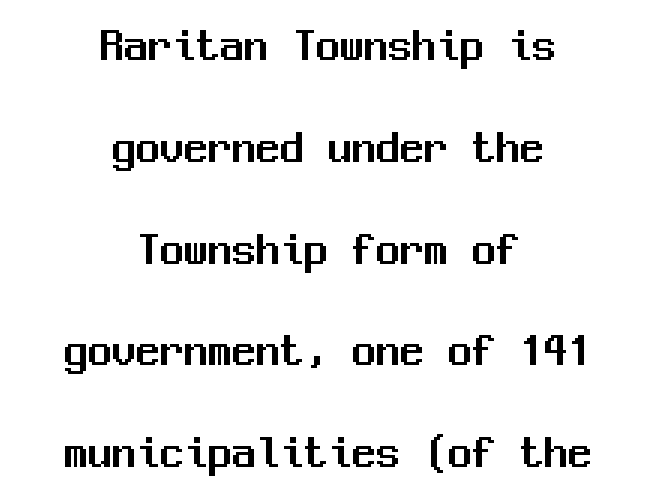
The image shows 48 px sans-serif type, upright, monospaced; set centered, loose line spacing (2.12x), normal letter spacing, not underlined; medium stroke contrast and a medium x-height.
